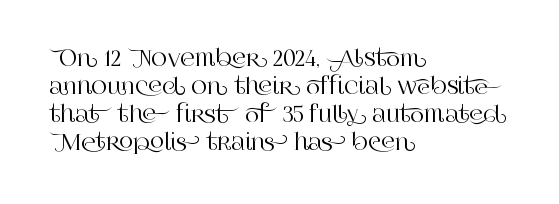
{"italic": "no", "underline": "no", "align": "left", "line_spacing": "normal", "line_spacing_ratio": 1.27, "letter_spacing": "normal", "letter_spacing_em": 0.0, "glyph_px": 22}
